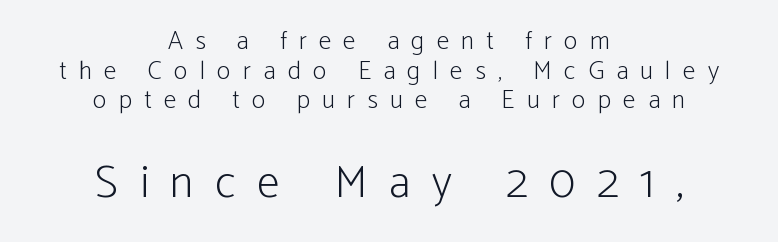
{"serif": "no", "italic": "no", "bold": "no", "weight": "light", "width": "condensed", "stroke_contrast": "low", "x_height": "medium", "monospaced": "no", "underline": "no", "align": "center", "line_spacing": "tight", "line_spacing_ratio": 1.14, "letter_spacing": "wide", "letter_spacing_em": 0.47, "larger_block": "second", "size_ratio": 1.77, "glyph_px": 46}
